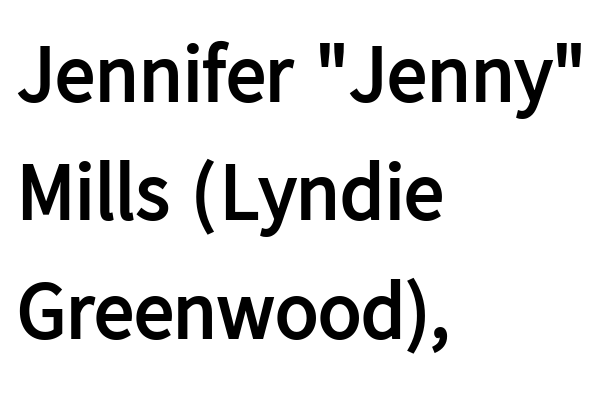
{"serif": "no", "italic": "no", "bold": "yes", "weight": "semibold", "width": "normal", "stroke_contrast": "low", "x_height": "medium", "monospaced": "no", "underline": "no", "align": "left", "line_spacing": "normal", "line_spacing_ratio": 1.48, "letter_spacing": "normal", "letter_spacing_em": 0.0, "glyph_px": 80}
